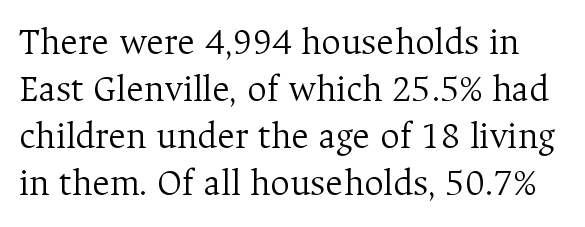
The image shows 38 px light serif type, upright; set line spacing 1.24x, normal letter spacing, not underlined; medium stroke contrast and a medium x-height.
